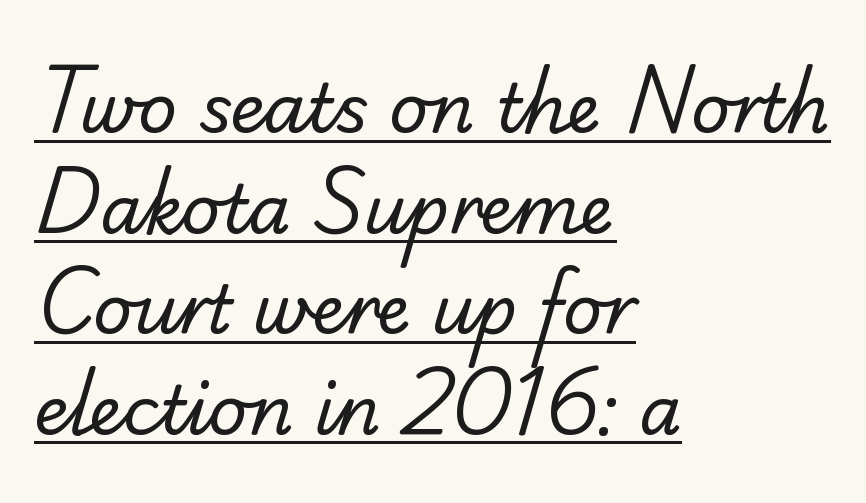
The string is rendered with underlining switched on. Layout note: lines flush left. This sample has the flowing, uneven cadence of proportional lettering. Stems here are at most as thick as an everyday book face.
